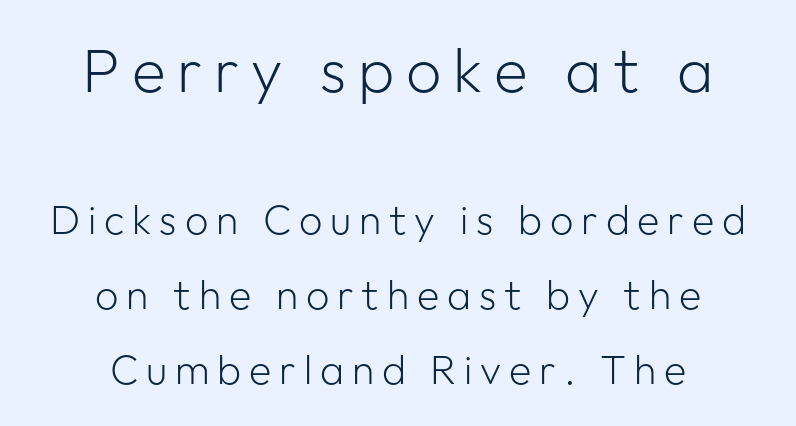
{"serif": "no", "italic": "no", "bold": "no", "weight": "light", "width": "normal", "stroke_contrast": "low", "x_height": "medium", "monospaced": "no", "underline": "no", "align": "center", "line_spacing_ratio": 1.83, "larger_block": "first", "size_ratio": 1.51, "glyph_px": 62}
